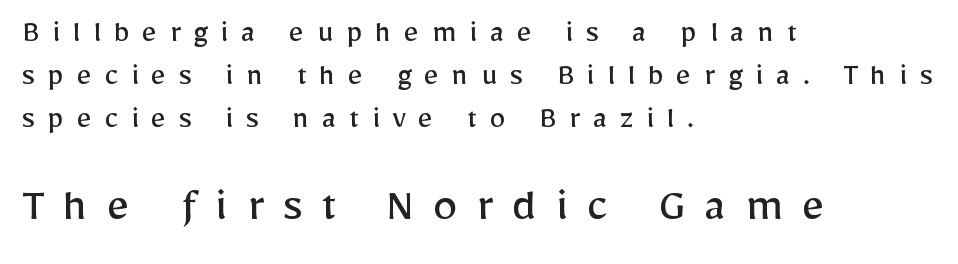
The image shows 50 px regular-weight sans-serif type, upright; set left-aligned, normal line spacing (1.3x), unusually wide letter spacing (+0.38 em), not underlined; the second (bottom) block is 1.52x larger; low stroke contrast and a medium x-height.
